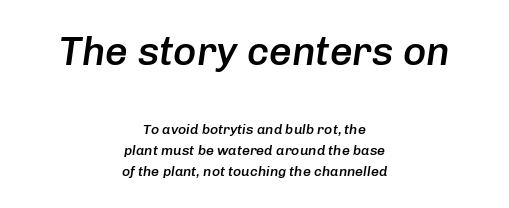
The lettering tilts uniformly, giving the passage an italic look. The gap between lines stays unmarked. The rendering uses a semibold face; strokes are thickened but not to full bold. Nobody touched the tracking dial on this one.
